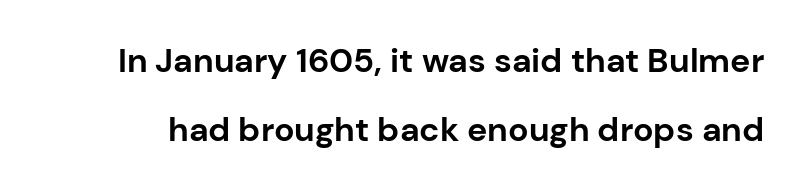
The image shows 34 px bold sans-serif type, upright; set loose line spacing (2.04x), normal letter spacing, not underlined; low stroke contrast and a medium x-height.
